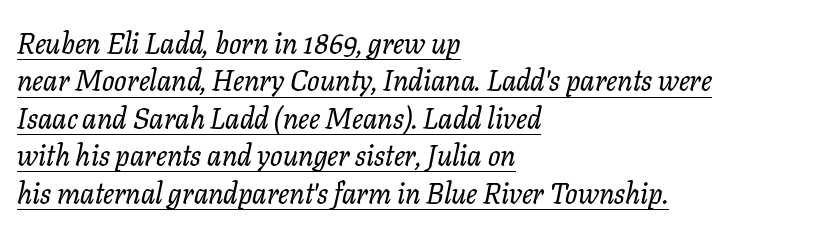
The image shows 29 px serif type, italic (leaning right); set left-aligned, normal line spacing (1.29x), normal letter spacing, underlined; low stroke contrast and a medium x-height.
